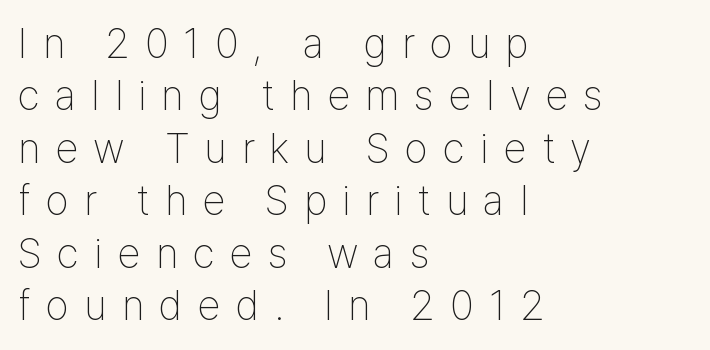
{"serif": "no", "italic": "no", "bold": "no", "weight": "thin", "width": "condensed", "stroke_contrast": "low", "x_height": "medium", "monospaced": "no", "underline": "no", "align": "left", "line_spacing": "normal", "line_spacing_ratio": 1.25, "letter_spacing": "wide", "letter_spacing_em": 0.36, "glyph_px": 42}
